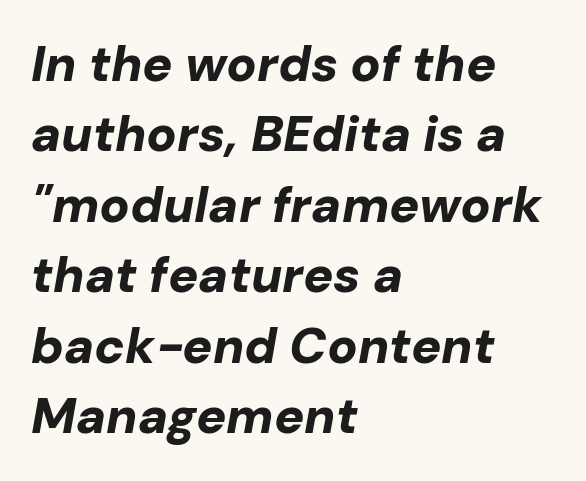
Q: Is the text bold? A: Yes.
Q: Is the text italic (slanted)? A: Yes, it leans right by about 10 degrees.
Q: Is the text underlined? A: No.
Q: How is the paragraph aligned? A: Left-aligned.
Q: Is the spacing between letters normal or unusually wide? A: Normal.
Q: Is the spacing between lines tight, normal or loose? A: Normal.
Q: Width (condensed, normal, or wide)? A: Normal.
Q: Stroke contrast? A: Low.
Q: x-height? A: Medium.
Q: Monospaced? A: No.
